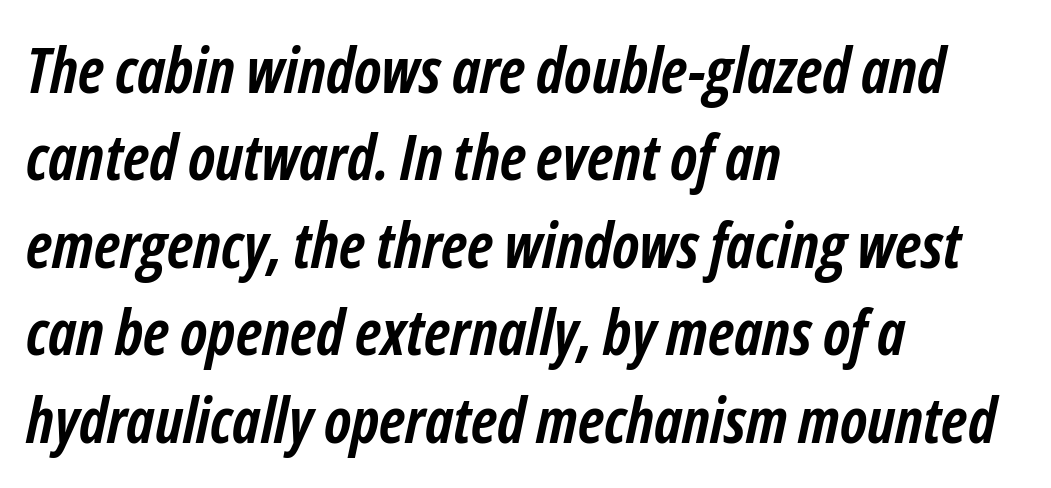
The image shows 62 px semibold, condensed type, italic (leaning right); set left-aligned, normal line spacing (1.41x), normal letter spacing, not underlined; low stroke contrast and a medium x-height.
